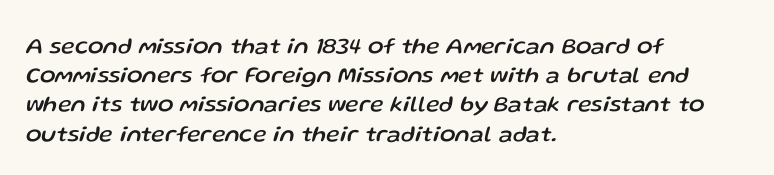
The image shows 23 px text type, italic (leaning right); set left-aligned, normal line spacing (1.27x), normal letter spacing, not underlined.
